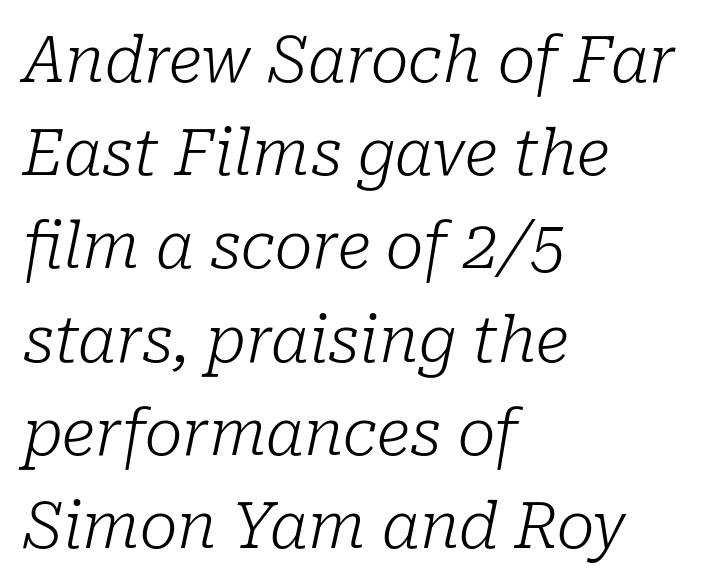
{"serif": "yes", "italic": "yes", "lean": "right", "slant_degrees": 10, "bold": "no", "weight": "light", "width": "normal", "stroke_contrast": "low", "x_height": "medium", "monospaced": "no", "underline": "no", "align": "left", "line_spacing": "normal", "line_spacing_ratio": 1.48, "letter_spacing": "normal", "letter_spacing_em": 0.0, "glyph_px": 63}
